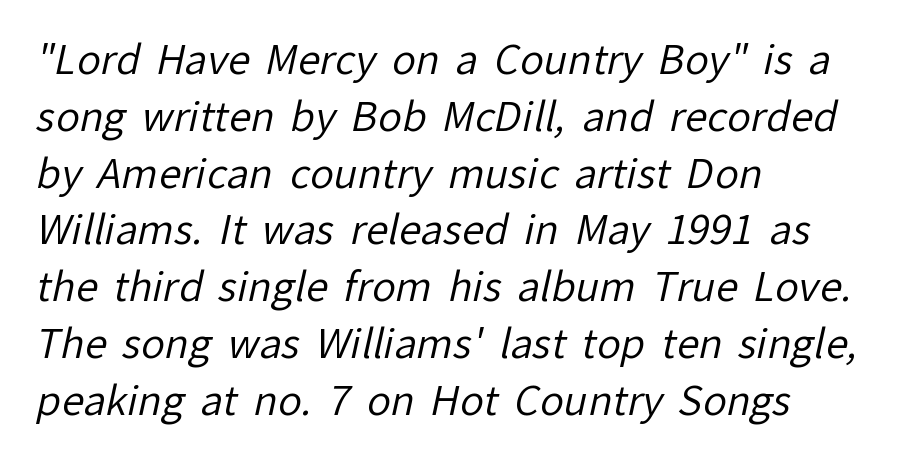
The image shows 40 px regular-weight sans-serif type; set left-aligned, normal line spacing (1.42x), normal letter spacing, not underlined; low stroke contrast and a medium x-height.
